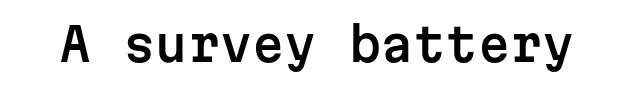
Q: Is the text italic (slanted)? A: No, it is upright.
Q: Is the typeface a serif or a sans-serif typeface? A: Sans-serif.
Q: Is the text underlined? A: No.
Q: Is the spacing between letters normal or unusually wide? A: Normal.
Q: Width (condensed, normal, or wide)? A: Normal.
Q: Stroke contrast? A: Low.
Q: x-height? A: Medium.
Q: Monospaced? A: Yes.
